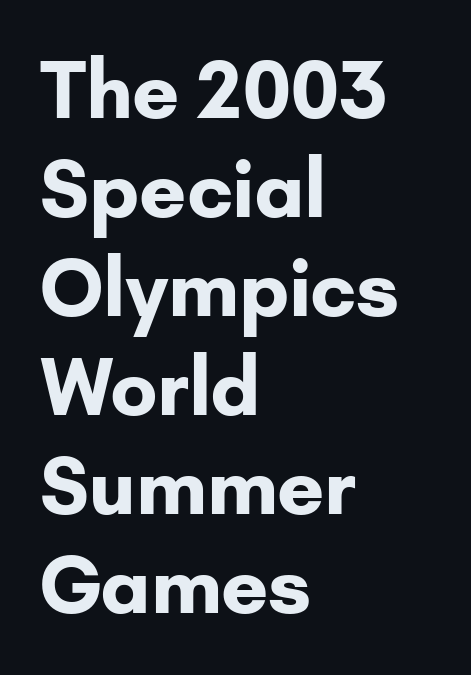
{"serif": "no", "italic": "no", "bold": "yes", "weight": "bold", "width": "normal", "stroke_contrast": "low", "x_height": "small", "monospaced": "no", "underline": "no", "align": "left", "line_spacing": "normal", "line_spacing_ratio": 1.27, "letter_spacing": "normal", "letter_spacing_em": 0.0, "glyph_px": 78}
